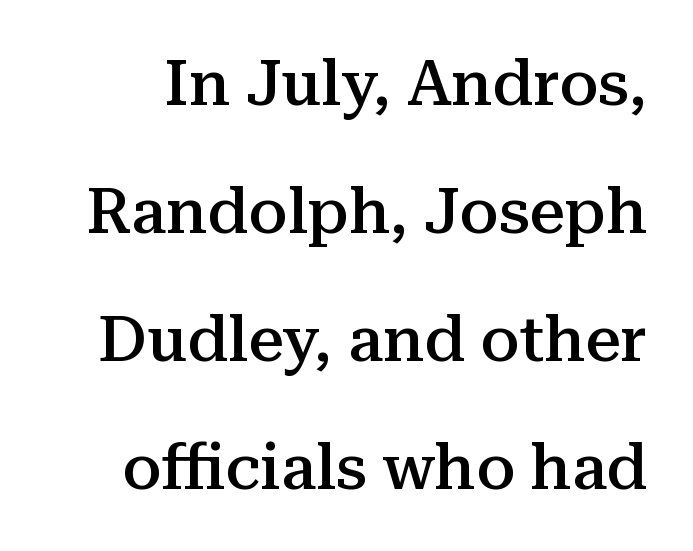
Nobody drew a line under any word here. The lines are spread far apart with generous leading. Proportional: the letters do not fall into vertical columns. These lines were composed using upright roman letters. This sample uses plain, unmodified letter spacing. Note: serifs present on the glyphs.
